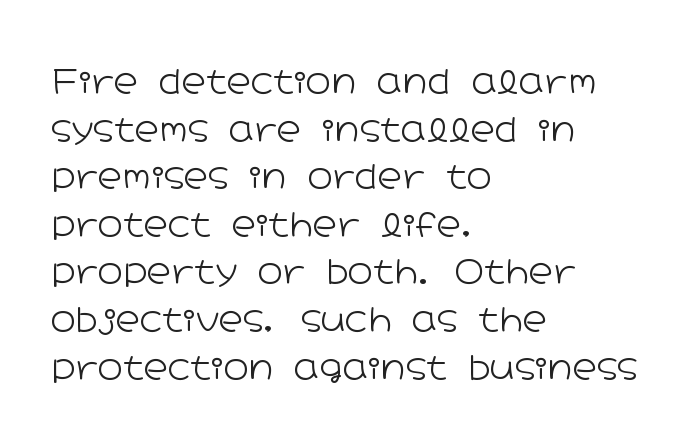
Normally led — the rows are evenly, conventionally spaced. Heft: none added — not bold. The foot of each line stays bare and open. The ragged edge is on the right, which tells us the setting is flush left. Look at the bottom of the vertical strokes: they stop flat, with no serifs.
